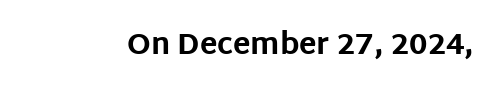
Q: Is the text bold? A: Yes.
Q: Is the text italic (slanted)? A: No, it is upright.
Q: Is the typeface a serif or a sans-serif typeface? A: Sans-serif.
Q: Is the text underlined? A: No.
Q: Is the spacing between letters normal or unusually wide? A: Normal.
Q: Width (condensed, normal, or wide)? A: Normal.
Q: Stroke contrast? A: Low.
Q: x-height? A: Large.
Q: Monospaced? A: No.
